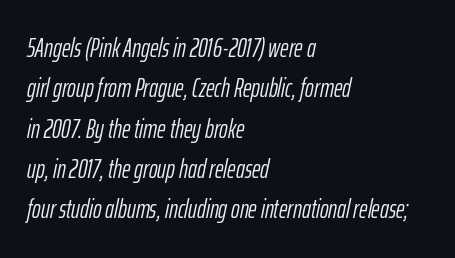
{"italic": "yes", "lean": "right", "slant_degrees": 12, "bold": "no", "underline": "no", "align": "left", "line_spacing": "normal", "line_spacing_ratio": 1.55, "letter_spacing": "normal", "letter_spacing_em": 0.0, "glyph_px": 26}
